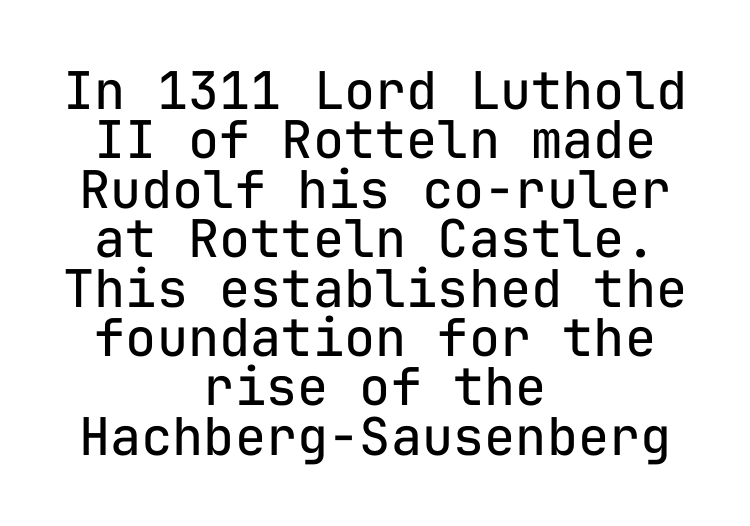
Q: Is the text bold? A: No.
Q: Is the text italic (slanted)? A: No, it is upright.
Q: Is the typeface a serif or a sans-serif typeface? A: Sans-serif.
Q: Is the text underlined? A: No.
Q: How is the paragraph aligned? A: Centered.
Q: Is the spacing between letters normal or unusually wide? A: Normal.
Q: Is the spacing between lines tight, normal or loose? A: Tight.
Q: Width (condensed, normal, or wide)? A: Normal.
Q: Stroke contrast? A: Low.
Q: x-height? A: Medium.
Q: Monospaced? A: Yes.
